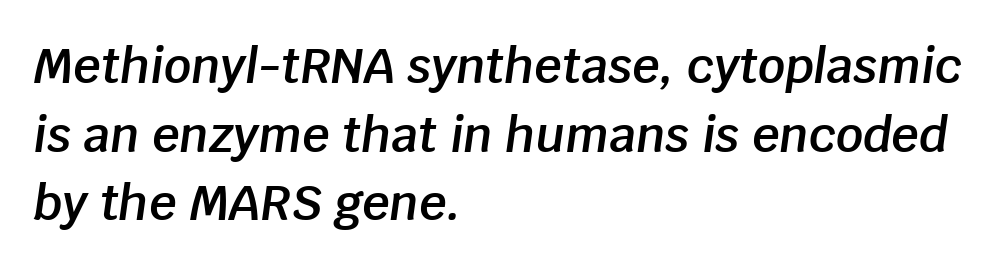
Q: Is the text bold? A: Semi-bold.
Q: Is the text italic (slanted)? A: Yes, it leans right by about 8 degrees.
Q: Is the text underlined? A: No.
Q: How is the paragraph aligned? A: Left-aligned.
Q: Is the spacing between letters normal or unusually wide? A: Normal.
Q: Is the spacing between lines tight, normal or loose? A: Normal.
Q: Width (condensed, normal, or wide)? A: Normal.
Q: Stroke contrast? A: Low.
Q: x-height? A: Large.
Q: Monospaced? A: No.
